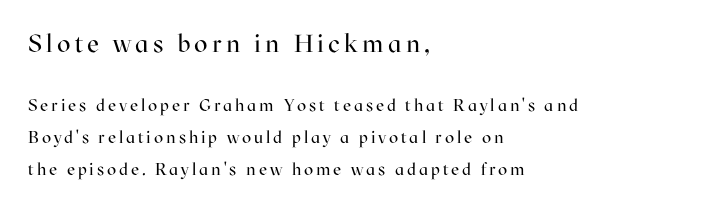
The image shows 25 px text type, upright; set left-aligned, line spacing 1.86x, not underlined; the first (top) block is 1.47x larger.
